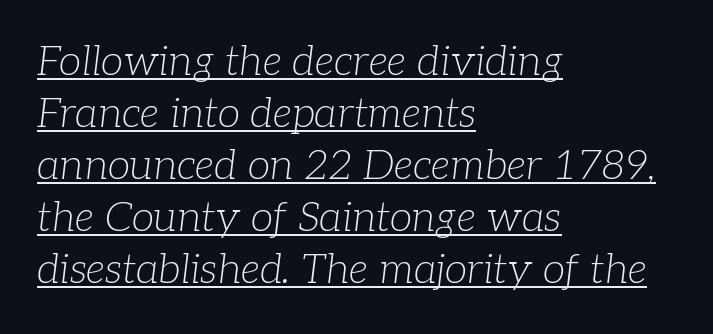
How would I describe the line gaps? Plain and ordinary. Nobody touched the tracking dial on this one. The passage shown is typeset with a serif family. This reads as an unemphasized weight, regular at the heaviest. The face used here is proportionally spaced, like ordinary book or web type. Every word sits above its own underline.
